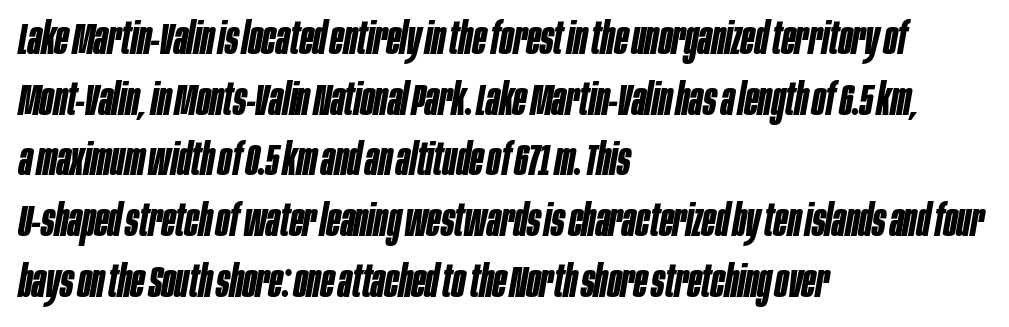
Spacing verdict: proportional, widths tailored to each character. Rows of type keep a routine distance in the vertical direction. Visually the block forms a straight wall on the left and a jagged coastline on the right. Check under the words: just untouched page. A typesetter would call this zero additional tracking. The specimen reads as italic at a glance.
